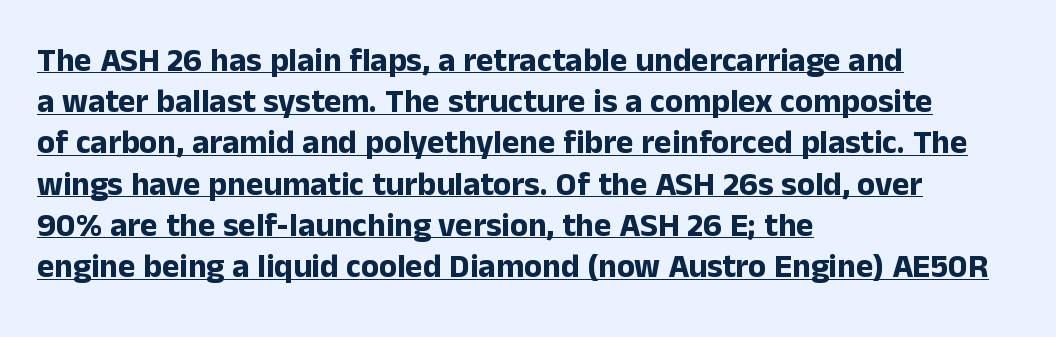
The image shows 33 px bold sans-serif type, upright; set left-aligned, normal line spacing (1.25x), normal letter spacing, underlined; low stroke contrast and a medium x-height.
